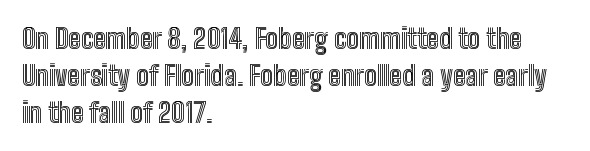
Q: Is the text italic (slanted)? A: No, it is upright.
Q: Is the text underlined? A: No.
Q: How is the paragraph aligned? A: Left-aligned.
Q: Is the spacing between letters normal or unusually wide? A: Normal.
Q: Is the spacing between lines tight, normal or loose? A: Normal.
